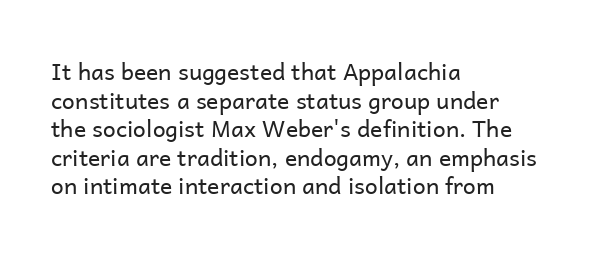
{"italic": "no", "bold": "no", "underline": "no", "align": "left", "line_spacing_ratio": 1.24, "letter_spacing": "normal", "letter_spacing_em": 0.0, "glyph_px": 23}
